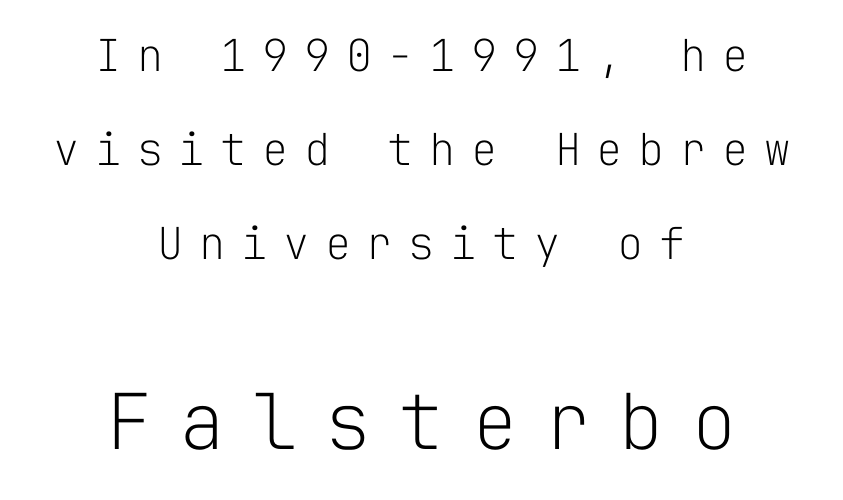
The image shows 77 px light sans-serif type, upright, monospaced; set centered, loose line spacing (2.14x), unusually wide letter spacing (+0.35 em), not underlined; the second (bottom) block is 1.75x larger; low stroke contrast and a medium x-height.
